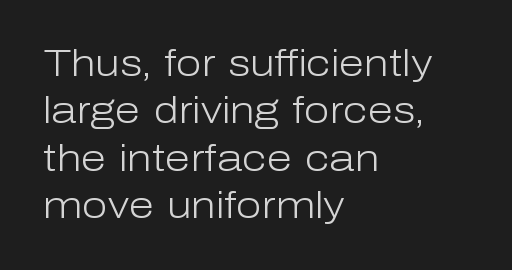
{"serif": "no", "italic": "no", "bold": "no", "weight": "light", "width": "normal", "stroke_contrast": "low", "x_height": "medium", "monospaced": "no", "underline": "no", "align": "left", "line_spacing": "normal", "line_spacing_ratio": 1.28, "letter_spacing": "normal", "letter_spacing_em": 0.0, "glyph_px": 37}
